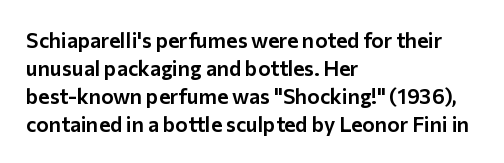
{"italic": "no", "underline": "no", "align": "left", "line_spacing": "normal", "line_spacing_ratio": 1.33, "letter_spacing": "normal", "letter_spacing_em": 0.0, "glyph_px": 21}
